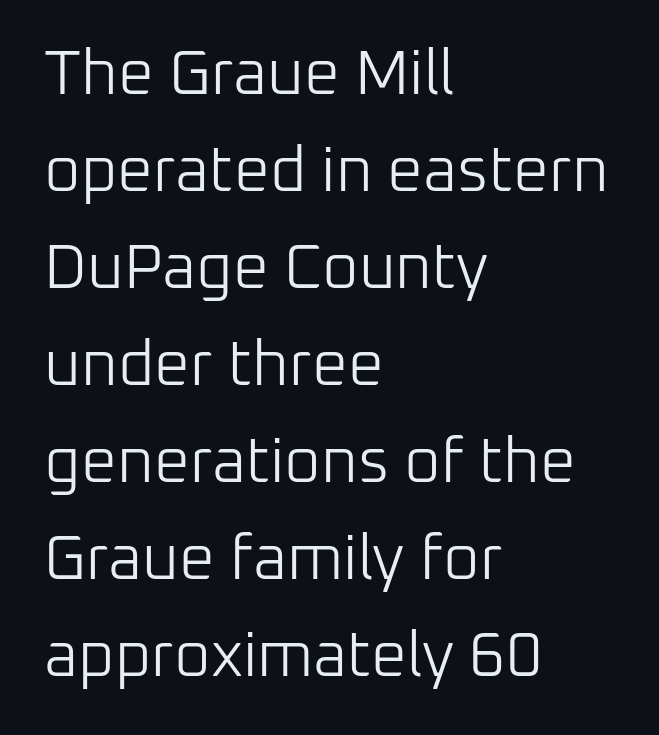
{"serif": "no", "italic": "no", "bold": "no", "weight": "light", "width": "normal", "stroke_contrast": "low", "x_height": "medium", "monospaced": "no", "underline": "no", "align": "left", "line_spacing": "normal", "line_spacing_ratio": 1.54, "letter_spacing": "normal", "letter_spacing_em": 0.0, "glyph_px": 63}
